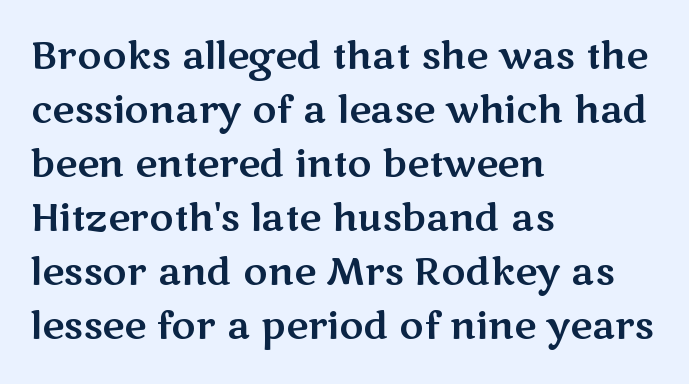
The image shows 37 px wide sans-serif type, upright; set left-aligned, normal line spacing (1.46x), normal letter spacing, not underlined; medium stroke contrast and a medium x-height.
